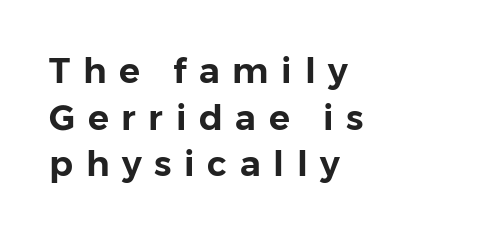
The image shows 35 px sans-serif type, upright; set left-aligned, normal line spacing (1.33x), unusually wide letter spacing (+0.36 em), not underlined; low stroke contrast and a medium x-height.
